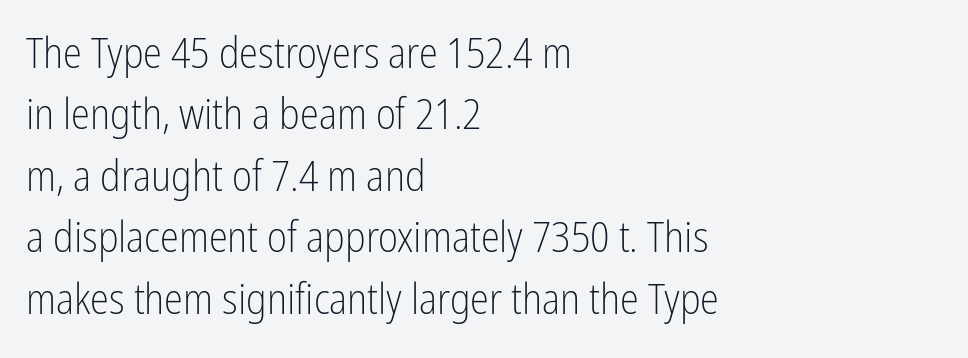
The type sits square on the baseline with zero lean. Interline gaps are of average width in this sample. Heft: none added — not bold. No word sits above an underline.
